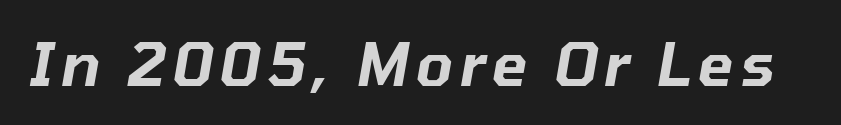
Note the varied advance widths — an 'i' is clearly narrower than an 'm'. These lines were composed using italics. The words here are not underlined.
